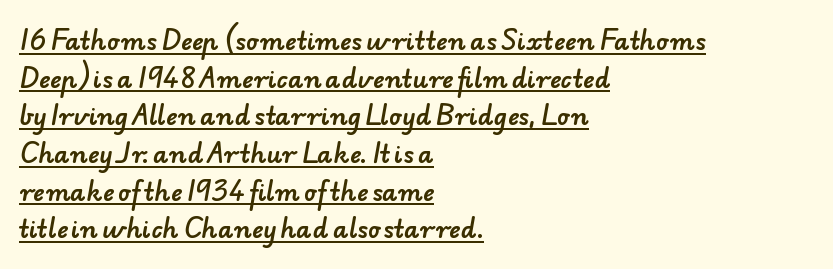
The image shows 24 px text type; set left-aligned, normal line spacing (1.57x), normal letter spacing, underlined.
